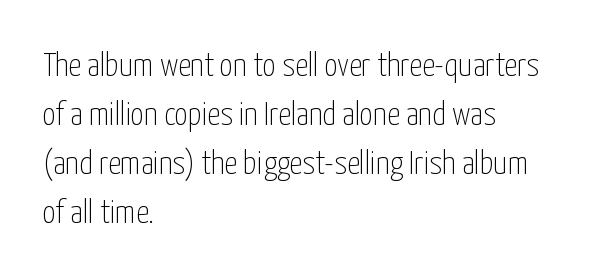
{"serif": "no", "italic": "no", "bold": "no", "weight": "thin", "width": "condensed", "stroke_contrast": "low", "x_height": "medium", "monospaced": "no", "underline": "no", "align": "left", "line_spacing": "normal", "line_spacing_ratio": 1.48, "letter_spacing": "normal", "letter_spacing_em": 0.0, "glyph_px": 33}
